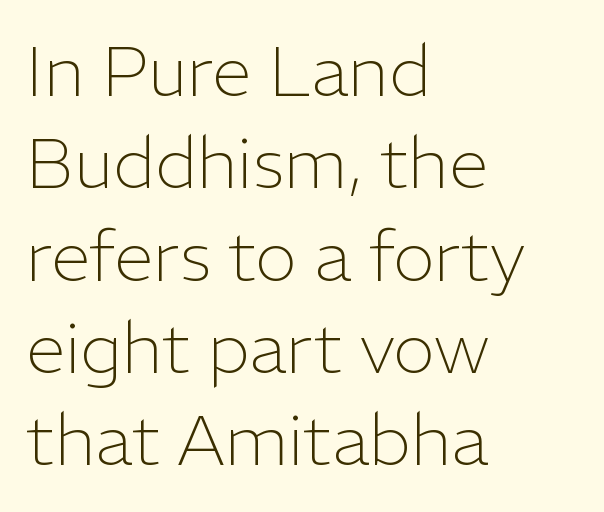
{"serif": "no", "italic": "no", "bold": "no", "weight": "light", "width": "normal", "stroke_contrast": "low", "x_height": "medium", "monospaced": "no", "underline": "no", "align": "left", "line_spacing": "normal", "line_spacing_ratio": 1.3, "letter_spacing": "normal", "letter_spacing_em": 0.0, "glyph_px": 71}
